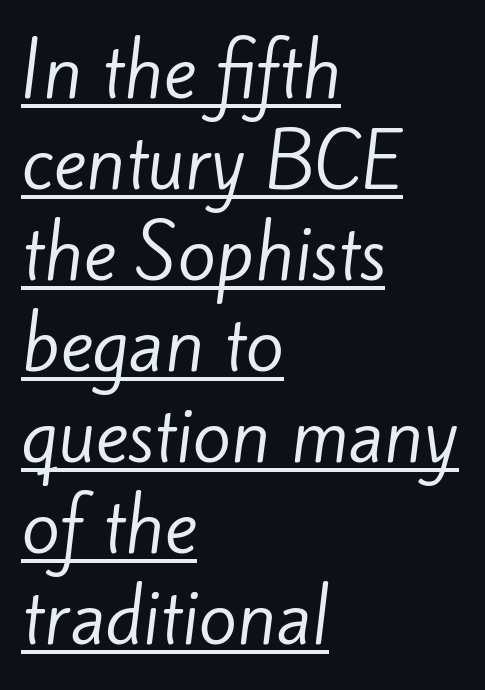
Q: Is the text bold? A: No.
Q: Is the typeface a serif or a sans-serif typeface? A: Sans-serif.
Q: Is the text underlined? A: Yes.
Q: How is the paragraph aligned? A: Left-aligned.
Q: Is the spacing between letters normal or unusually wide? A: Normal.
Q: Is the spacing between lines tight, normal or loose? A: Normal.
Q: Width (condensed, normal, or wide)? A: Normal.
Q: Stroke contrast? A: Low.
Q: x-height? A: Small.
Q: Monospaced? A: No.
